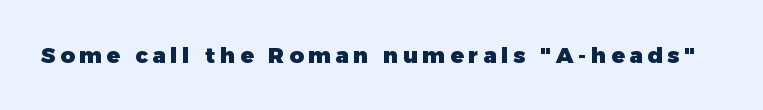
{"italic": "no", "bold": "yes", "underline": "no", "letter_spacing": "wide", "letter_spacing_em": 0.21, "glyph_px": 22}
